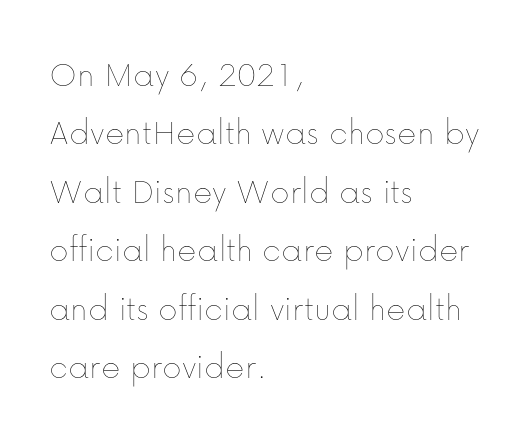
{"italic": "no", "bold": "no", "weight": "thin", "width": "normal", "stroke_contrast": "low", "x_height": "medium", "monospaced": "no", "underline": "no", "align": "left", "line_spacing": "normal", "line_spacing_ratio": 1.58, "letter_spacing": "normal", "letter_spacing_em": 0.0, "glyph_px": 37}
